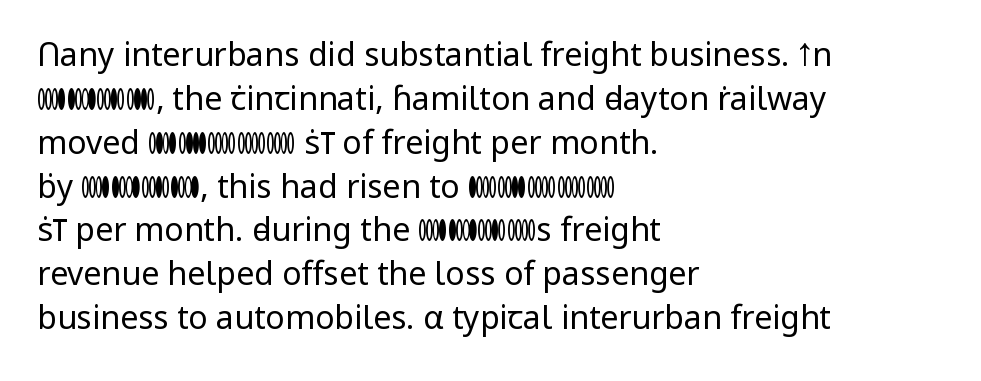
The image shows 32 px regular-weight sans-serif type, upright; set left-aligned, normal line spacing (1.37x), normal letter spacing, not underlined; low stroke contrast and a medium x-height.
